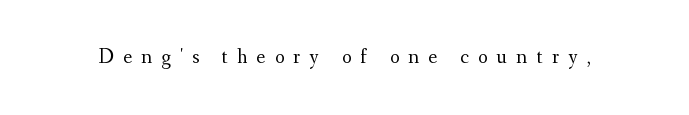
Type without underlining. Vertical strokes here are truly vertical. Stroke mass is kept to a normal reading level or below. The line texture is sparse and dotted thanks to wide tracking.
